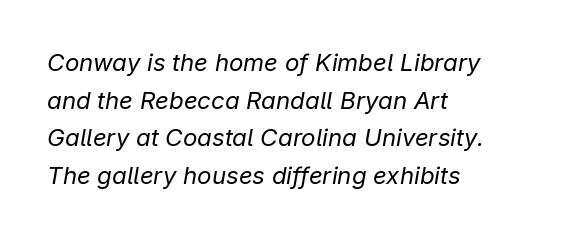
Q: Is the text bold? A: No.
Q: Is the text italic (slanted)? A: Yes, it leans right by about 9 degrees.
Q: Is the text underlined? A: No.
Q: How is the paragraph aligned? A: Left-aligned.
Q: Is the spacing between letters normal or unusually wide? A: Normal.
Q: Is the spacing between lines tight, normal or loose? A: Normal.
